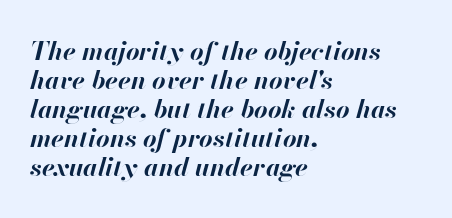
The glyphs have the mass of a bold cut. Typeset ragged right — the left edge is the straight one. This is oblique type, the kind used for emphasis or titles. Is the letter spacing exaggerated? No — it looks like the ordinary default. The rendering uses a small line-height, squeezing the rows.
